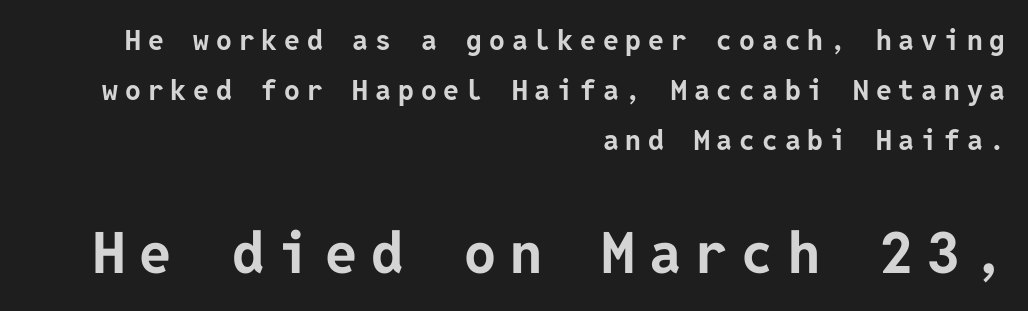
The image shows 57 px bold sans-serif type, upright; set right-aligned, line spacing 1.78x, unusually wide letter spacing (+0.25 em), not underlined; the second (bottom) block is 2.04x larger; low stroke contrast and a medium x-height.
